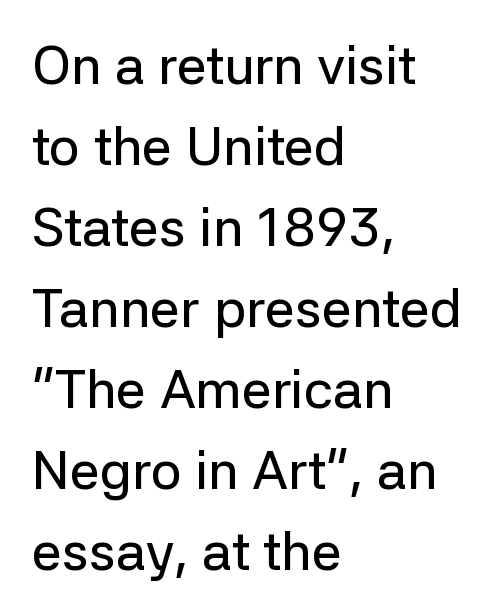
{"serif": "no", "italic": "no", "width": "normal", "stroke_contrast": "low", "x_height": "medium", "monospaced": "no", "underline": "no", "align": "left", "line_spacing": "normal", "line_spacing_ratio": 1.5, "letter_spacing": "normal", "letter_spacing_em": 0.0, "glyph_px": 54}
